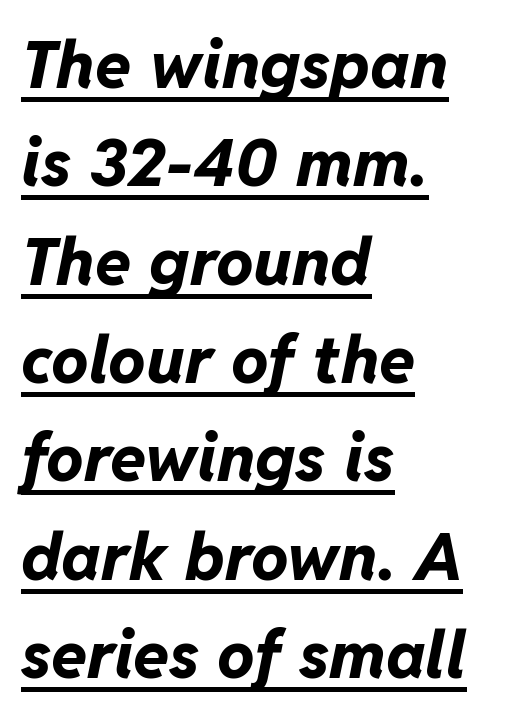
{"italic": "yes", "lean": "right", "slant_degrees": 11, "bold": "yes", "weight": "bold", "width": "normal", "stroke_contrast": "low", "x_height": "medium", "monospaced": "no", "underline": "yes", "align": "left", "line_spacing": "normal", "line_spacing_ratio": 1.49, "letter_spacing": "normal", "letter_spacing_em": 0.0, "glyph_px": 66}
